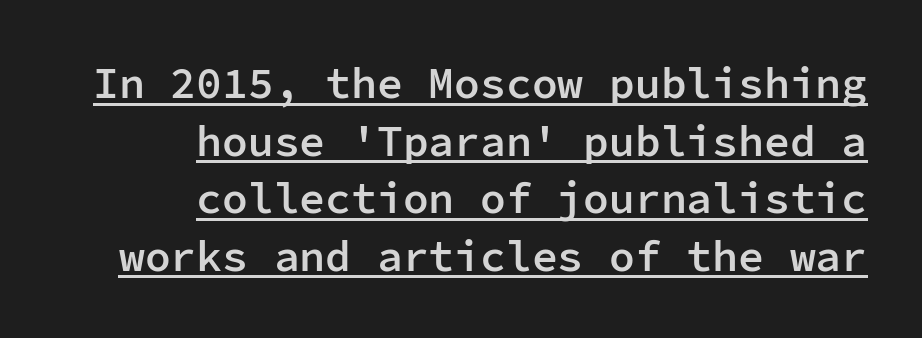
Q: Is the text bold? A: Semi-bold.
Q: Is the text italic (slanted)? A: No, it is upright.
Q: Is the typeface a serif or a sans-serif typeface? A: Sans-serif.
Q: Is the text underlined? A: Yes.
Q: How is the paragraph aligned? A: Right-aligned.
Q: Is the spacing between letters normal or unusually wide? A: Normal.
Q: Is the spacing between lines tight, normal or loose? A: Normal.
Q: Width (condensed, normal, or wide)? A: Normal.
Q: Stroke contrast? A: Low.
Q: x-height? A: Medium.
Q: Monospaced? A: Yes.
